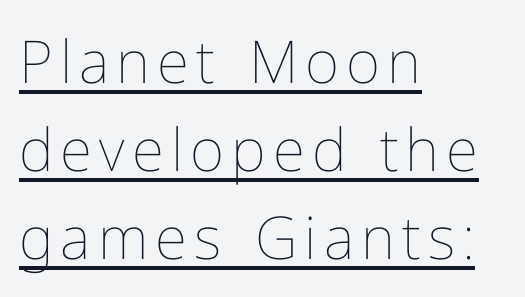
The image shows 59 px thin type, upright; set left-aligned, normal line spacing (1.49x), underlined; low stroke contrast and a medium x-height.
